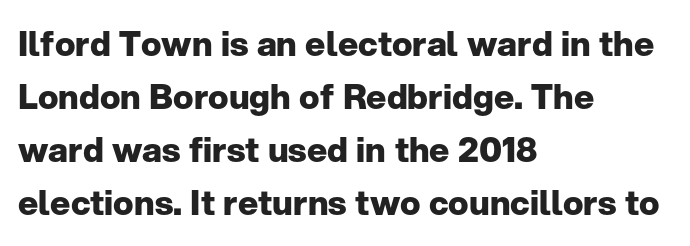
Vertical spacing — default. Are there feet on the stems? There aren't — it's a sans. A classic flush-left, rag-right setting is used for this passage. Varying glyph widths throughout — classic text-font behaviour. The type is set solid horizontally, with unmodified tracking. Lines of text with bare space underneath.
